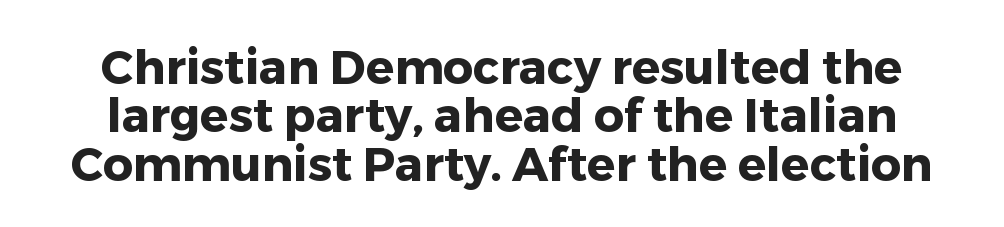
The image shows 47 px heavy sans-serif type, upright; set tight line spacing (1.03x), normal letter spacing, not underlined; low stroke contrast and a medium x-height.
